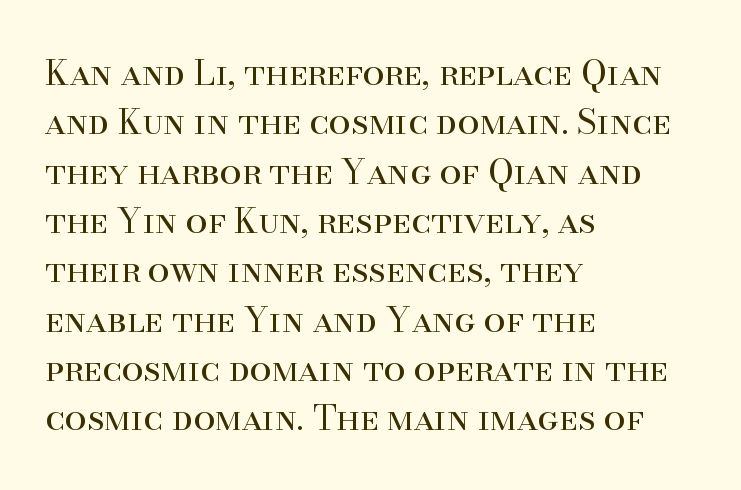
The image shows 35 px regular-weight serif type, upright; set left-aligned, normal line spacing (1.41x), normal letter spacing, not underlined; high stroke contrast and a small x-height.
